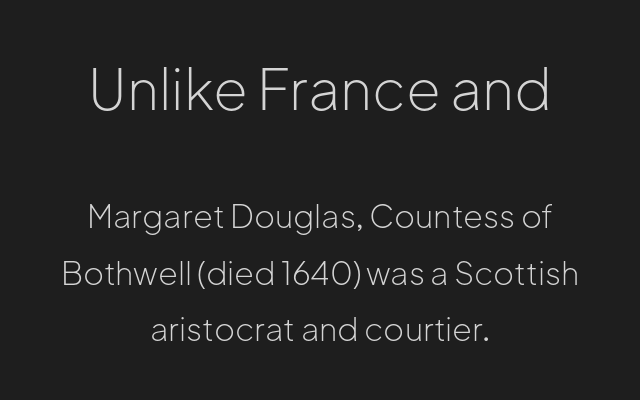
The image shows 56 px light sans-serif type, upright; set centered, line spacing 1.76x, normal letter spacing, not underlined; the first (top) block is 1.75x larger; low stroke contrast and a medium x-height.
